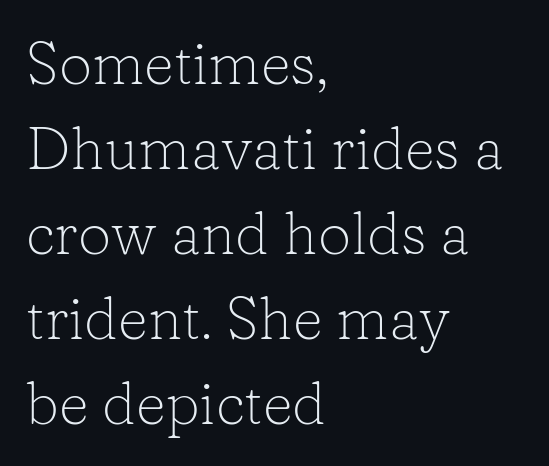
{"serif": "yes", "italic": "no", "bold": "no", "weight": "light", "width": "normal", "stroke_contrast": "low", "x_height": "medium", "monospaced": "no", "underline": "no", "align": "left", "line_spacing": "normal", "line_spacing_ratio": 1.44, "letter_spacing": "normal", "letter_spacing_em": 0.0, "glyph_px": 59}
